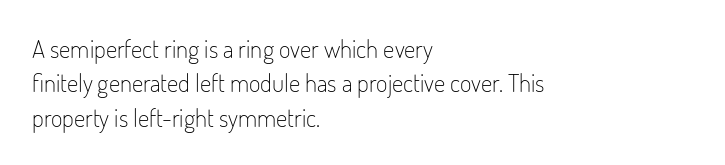
Spacing between characters is what you'd get straight out of the box. The passage shown is not underscored anywhere. The lines in this sample share a left origin and differ only in where they stop. The lines sit at an ordinary, default distance from one another. Is the type heavy? It reads as light-to-regular instead.
